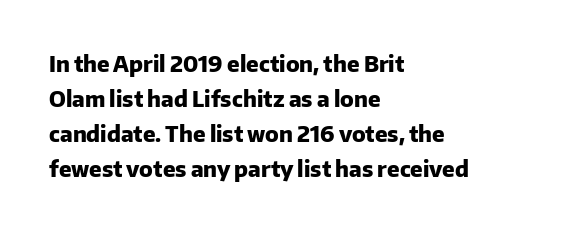
The image shows 22 px bold type, upright; set left-aligned, normal line spacing (1.59x), normal letter spacing, not underlined.
